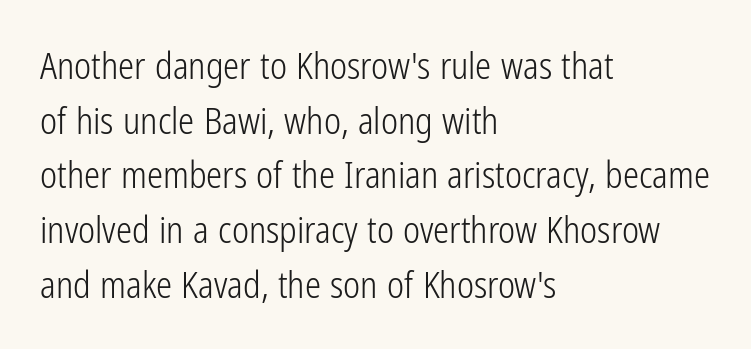
How are the letters spaced? Ordinarily, with no added tracking. The letters advance in unequal steps, a hallmark of proportional type. These lines sit exactly where default settings would place them. Italic: no, the glyphs are upright roman. The rendering shows plain stroke endings on the letterforms — a sans-serif design.
